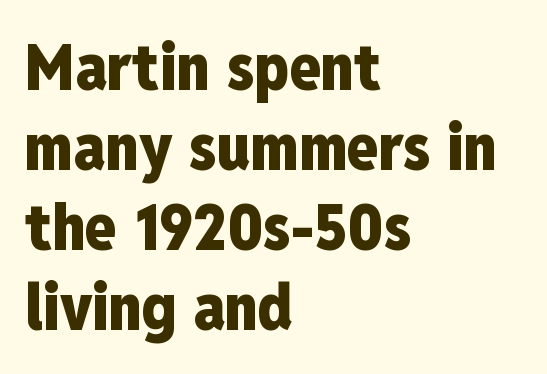
Q: Is the text bold? A: Yes.
Q: Is the text italic (slanted)? A: No, it is upright.
Q: Is the typeface a serif or a sans-serif typeface? A: Sans-serif.
Q: Is the text underlined? A: No.
Q: How is the paragraph aligned? A: Left-aligned.
Q: Is the spacing between letters normal or unusually wide? A: Normal.
Q: Is the spacing between lines tight, normal or loose? A: Normal.
Q: Width (condensed, normal, or wide)? A: Condensed.
Q: Stroke contrast? A: Low.
Q: x-height? A: Medium.
Q: Monospaced? A: No.
